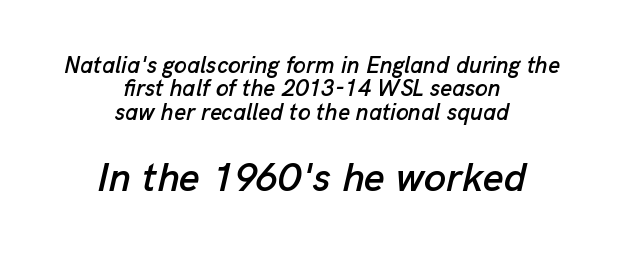
The image shows 40 px text type, italic (leaning right); set centered, tight line spacing (1.02x), normal letter spacing, not underlined; the second (bottom) block is 1.74x larger; low stroke contrast and a medium x-height.
